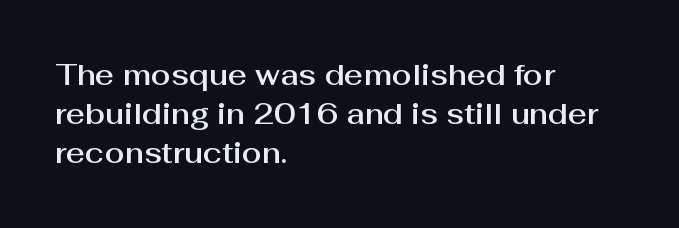
Q: Is the text italic (slanted)? A: No, it is upright.
Q: Is the typeface a serif or a sans-serif typeface? A: Sans-serif.
Q: Is the text underlined? A: No.
Q: How is the paragraph aligned? A: Left-aligned.
Q: Is the spacing between letters normal or unusually wide? A: Normal.
Q: Is the spacing between lines tight, normal or loose? A: Normal.
Q: Width (condensed, normal, or wide)? A: Normal.
Q: Stroke contrast? A: Medium.
Q: x-height? A: Medium.
Q: Monospaced? A: No.
